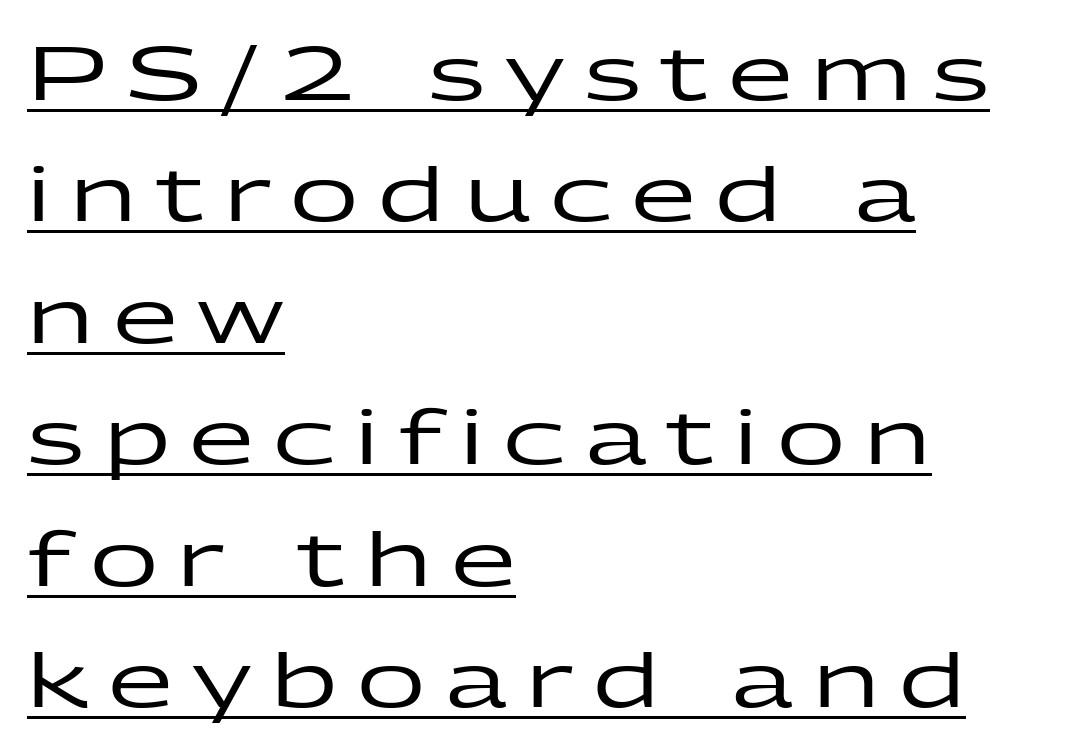
Q: Is the text italic (slanted)? A: No, it is upright.
Q: Is the typeface a serif or a sans-serif typeface? A: Sans-serif.
Q: Is the text underlined? A: Yes.
Q: How is the paragraph aligned? A: Left-aligned.
Q: Is the spacing between letters normal or unusually wide? A: Unusually wide.
Q: Is the spacing between lines tight, normal or loose? A: Normal.
Q: Width (condensed, normal, or wide)? A: Wide.
Q: Stroke contrast? A: Low.
Q: x-height? A: Medium.
Q: Monospaced? A: No.
